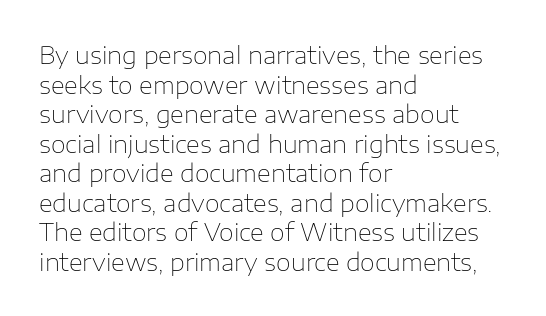
{"italic": "no", "bold": "no", "underline": "no", "align": "left", "line_spacing_ratio": 1.23, "letter_spacing": "normal", "letter_spacing_em": 0.0, "glyph_px": 24}
